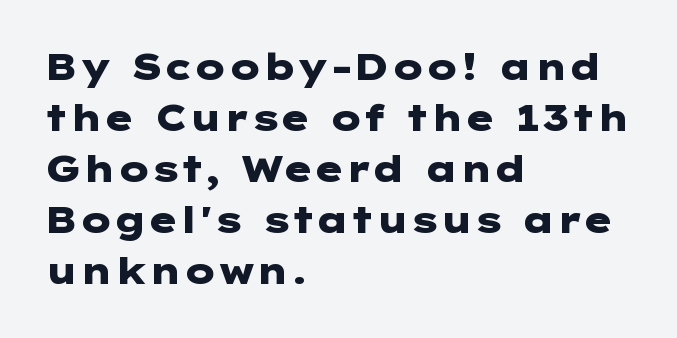
Q: Is the text bold? A: Yes.
Q: Is the text italic (slanted)? A: No, it is upright.
Q: Is the typeface a serif or a sans-serif typeface? A: Sans-serif.
Q: Is the text underlined? A: No.
Q: How is the paragraph aligned? A: Left-aligned.
Q: Is the spacing between letters normal or unusually wide? A: Normal.
Q: Is the spacing between lines tight, normal or loose? A: Normal.
Q: Width (condensed, normal, or wide)? A: Wide.
Q: Stroke contrast? A: Low.
Q: x-height? A: Medium.
